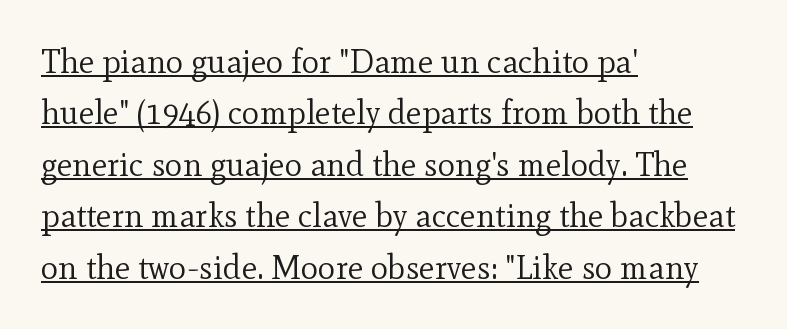
{"serif": "yes", "italic": "no", "bold": "no", "weight": "regular", "width": "normal", "x_height": "small", "monospaced": "no", "underline": "yes", "align": "left", "line_spacing": "normal", "line_spacing_ratio": 1.56, "letter_spacing": "normal", "letter_spacing_em": 0.0, "glyph_px": 33}
